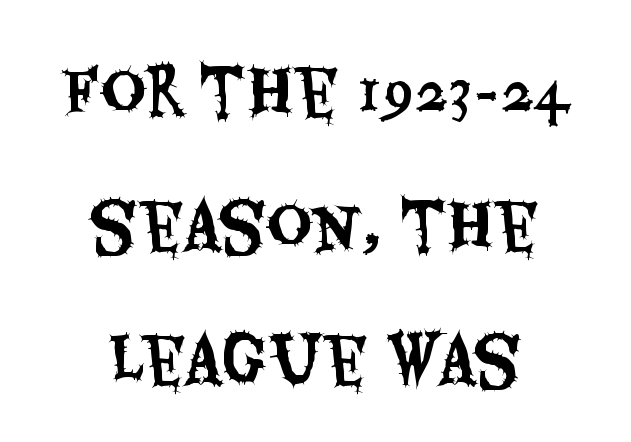
{"serif": "no", "italic": "no", "width": "condensed", "stroke_contrast": "medium", "x_height": "large", "monospaced": "no", "underline": "no", "align": "center", "line_spacing": "loose", "line_spacing_ratio": 2.16, "letter_spacing": "normal", "letter_spacing_em": 0.0, "glyph_px": 62}
